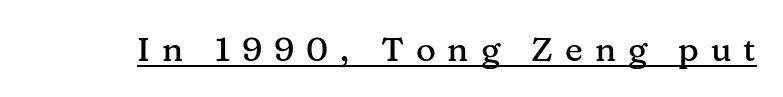
Q: Is the text italic (slanted)? A: No, it is upright.
Q: Is the typeface a serif or a sans-serif typeface? A: Serif.
Q: Is the text underlined? A: Yes.
Q: Is the spacing between letters normal or unusually wide? A: Unusually wide.
Q: Width (condensed, normal, or wide)? A: Normal.
Q: Stroke contrast? A: Medium.
Q: x-height? A: Medium.
Q: Monospaced? A: No.
